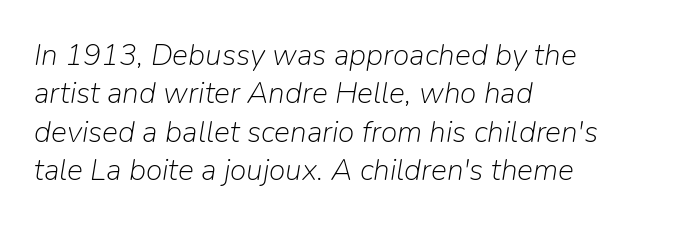
Q: Is the text bold? A: No.
Q: Is the text italic (slanted)? A: Yes, it leans right by about 9 degrees.
Q: Is the text underlined? A: No.
Q: How is the paragraph aligned? A: Left-aligned.
Q: Is the spacing between letters normal or unusually wide? A: Normal.
Q: Is the spacing between lines tight, normal or loose? A: Normal.
Q: Width (condensed, normal, or wide)? A: Normal.
Q: Stroke contrast? A: Low.
Q: x-height? A: Medium.
Q: Monospaced? A: No.
